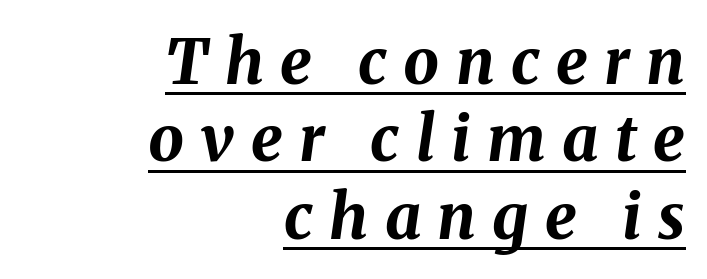
The image shows 63 px bold type, italic (leaning right); set right-aligned, line spacing 1.23x, unusually wide letter spacing (+0.26 em), underlined; medium stroke contrast and a medium x-height.
